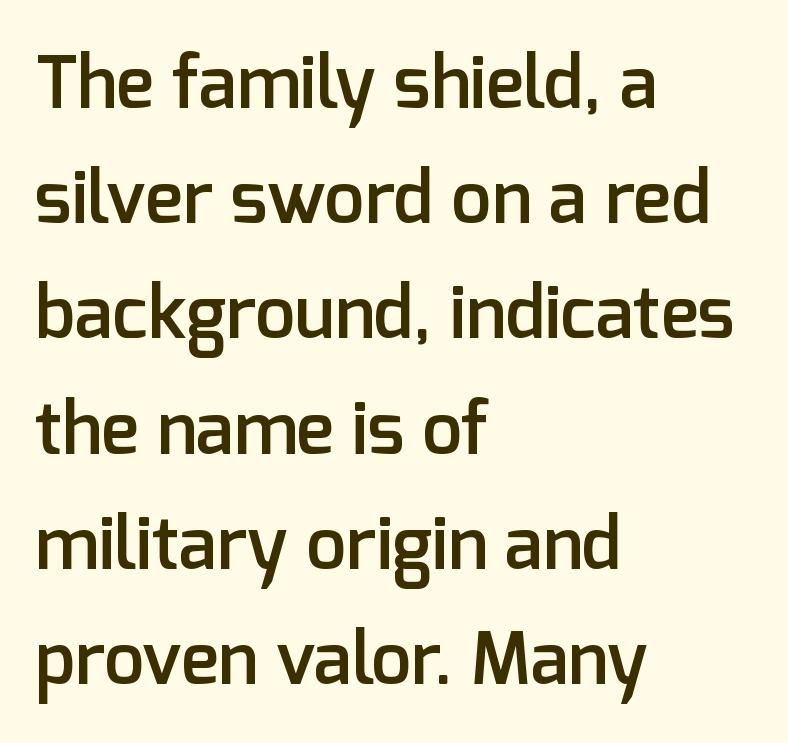
Q: Is the text bold? A: Semi-bold.
Q: Is the text italic (slanted)? A: No, it is upright.
Q: Is the typeface a serif or a sans-serif typeface? A: Sans-serif.
Q: Is the text underlined? A: No.
Q: How is the paragraph aligned? A: Left-aligned.
Q: Is the spacing between letters normal or unusually wide? A: Normal.
Q: Is the spacing between lines tight, normal or loose? A: Normal.
Q: Width (condensed, normal, or wide)? A: Normal.
Q: Stroke contrast? A: Low.
Q: x-height? A: Medium.
Q: Monospaced? A: No.
